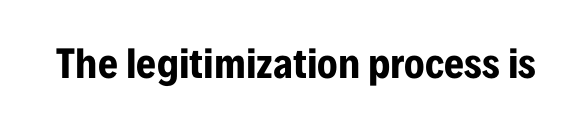
Q: Is the text bold? A: Yes.
Q: Is the text italic (slanted)? A: No, it is upright.
Q: Is the typeface a serif or a sans-serif typeface? A: Sans-serif.
Q: Is the text underlined? A: No.
Q: Is the spacing between letters normal or unusually wide? A: Normal.
Q: Width (condensed, normal, or wide)? A: Condensed.
Q: Stroke contrast? A: Low.
Q: x-height? A: Medium.
Q: Monospaced? A: No.
